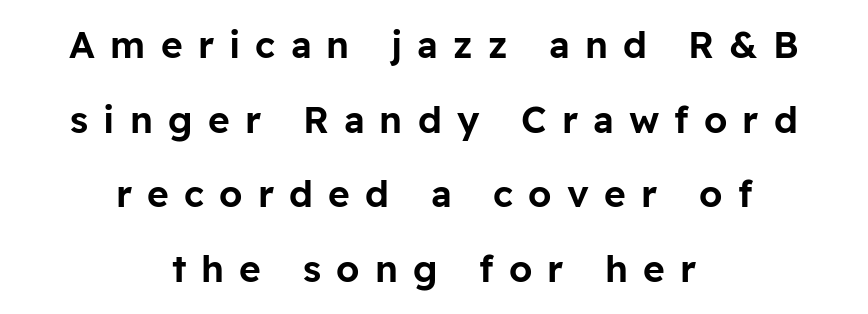
Q: Is the text italic (slanted)? A: No, it is upright.
Q: Is the typeface a serif or a sans-serif typeface? A: Sans-serif.
Q: Is the text underlined? A: No.
Q: How is the paragraph aligned? A: Centered.
Q: Is the spacing between letters normal or unusually wide? A: Unusually wide.
Q: Is the spacing between lines tight, normal or loose? A: Loose.
Q: Width (condensed, normal, or wide)? A: Normal.
Q: Stroke contrast? A: Low.
Q: x-height? A: Medium.
Q: Monospaced? A: No.
